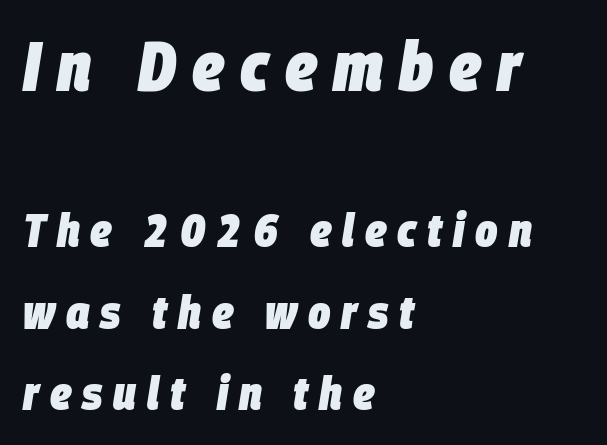
Compared with an ordinary text face, these strokes are far heavier — a full bold. Left-aligned paragraph, ragged on the right. The passage shown is not underscored anywhere. Varying glyph widths throughout — classic text-font behaviour. This is oblique type, the kind used for emphasis or titles.
